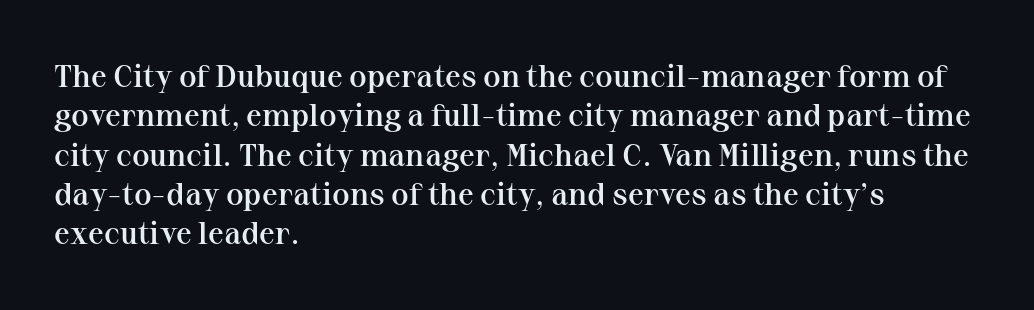
The passage is arranged the way most books set body copy — flush left. Check where the strokes stop: tiny serifs finish them off. The rendering uses natural spacing where letterforms have individual widths. The rendering uses a semibold face; strokes are thickened but not to full bold. Does the lettering tilt? It doesn't — this is upright. This sample uses plain, unmodified letter spacing.
